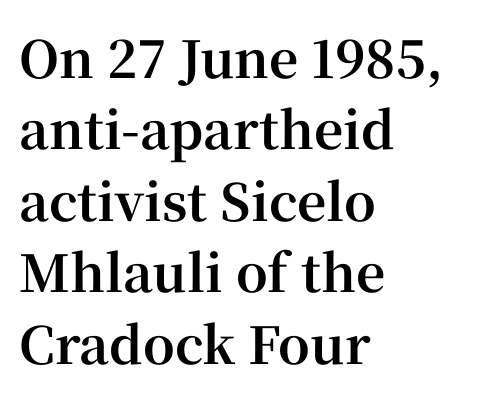
Quick note: underline off. Quick note: not italic, upright. Looks like regular typesetting: each glyph gets only the width it needs. Is the type bold? Yes — the strokes are clearly thick and heavy. Which margin do the lines hug? The left one — the right edge is uneven.
